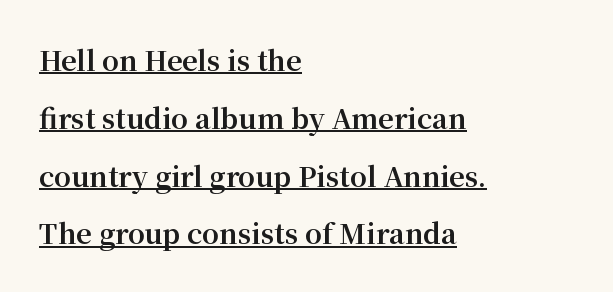
The image shows 27 px bold type, upright; set left-aligned, loose line spacing (2.14x), normal letter spacing, underlined.
